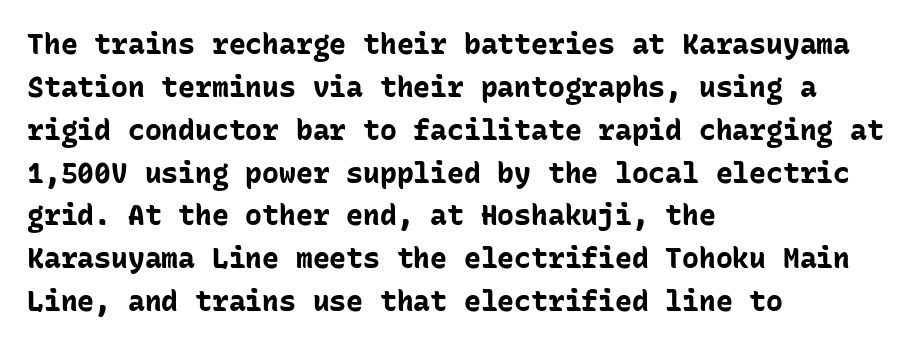
These lines sit exactly where default settings would place them. Stroke terminals: plain, sans-serif. Italic: no, the glyphs are upright roman. The passage shown is not underscored anywhere.
